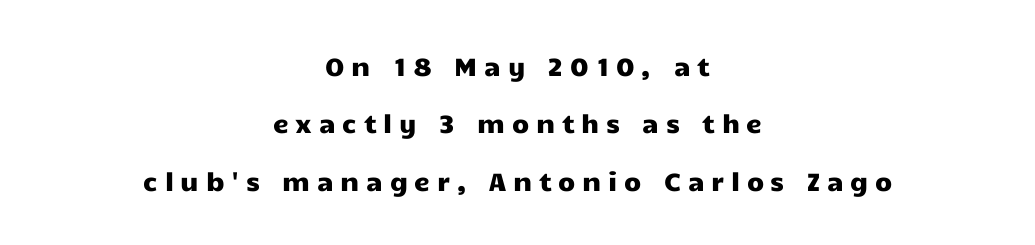
The image shows 25 px text type, upright; set centered, loose line spacing (2.3x), unusually wide letter spacing (+0.27 em), not underlined.
